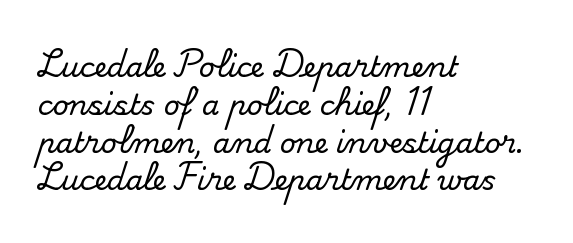
Default kerning and tracking; the words read as compact shapes. The lines sit at an ordinary, default distance from one another. Has an underline been added? It has not.
